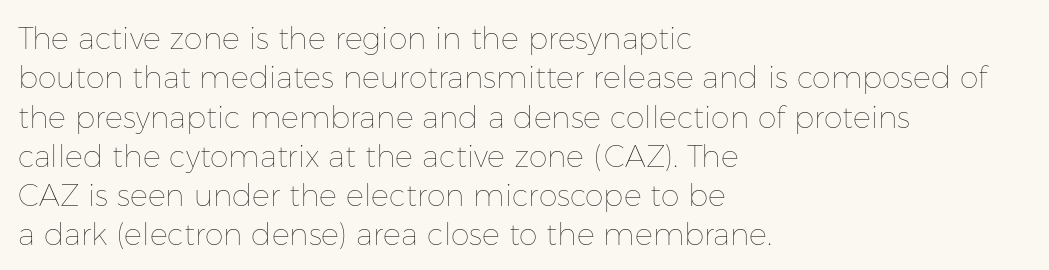
These lines were composed using upright roman letters. Casual observation: everything's shoved over to the left. These lines are rendered in a variable-pitch font. How are the letters spaced? Ordinarily, with no added tracking.
